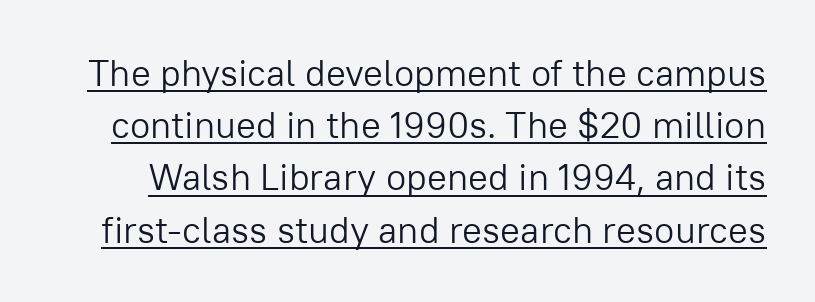
The lettering is marked with a stroke running underneath it. Is this a fixed-width face? No — the glyphs have proportional, varying widths. What stands out about the letter spacing? Nothing — it is the standard amount. Nope, no serifs anywhere on these letters. In terms of posture, this sample is upright.
